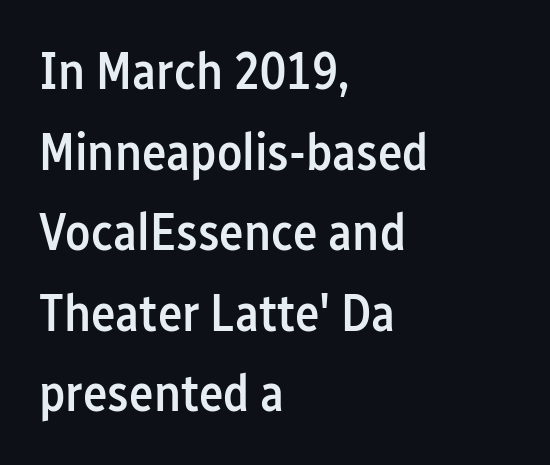
The image shows 52 px semibold, condensed sans-serif type, upright; set left-aligned, normal line spacing (1.55x), normal letter spacing, not underlined; low stroke contrast and a medium x-height.
